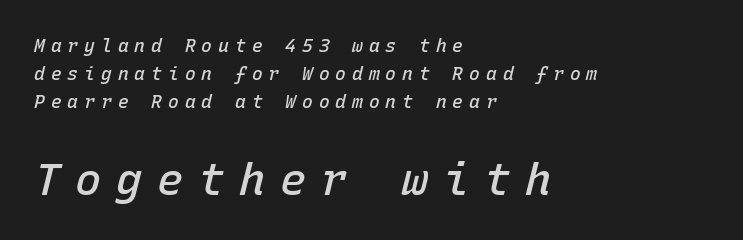
{"italic": "yes", "lean": "right", "slant_degrees": 15, "bold": "semi", "weight": "semibold", "width": "normal", "stroke_contrast": "low", "x_height": "medium", "monospaced": "yes", "underline": "no", "align": "left", "line_spacing": "normal", "line_spacing_ratio": 1.55, "letter_spacing": "wide", "letter_spacing_em": 0.33, "larger_block": "second", "size_ratio": 2.44, "glyph_px": 44}
